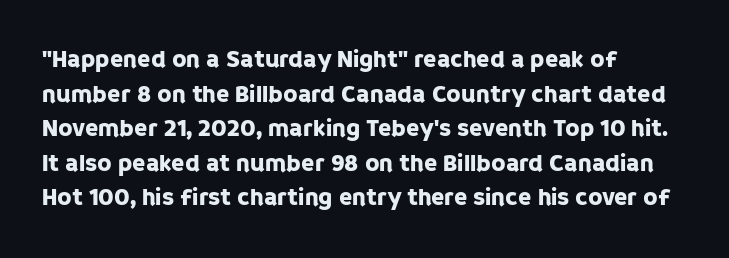
{"italic": "no", "underline": "no", "align": "left", "line_spacing": "normal", "line_spacing_ratio": 1.44, "letter_spacing": "normal", "letter_spacing_em": 0.0, "glyph_px": 24}
